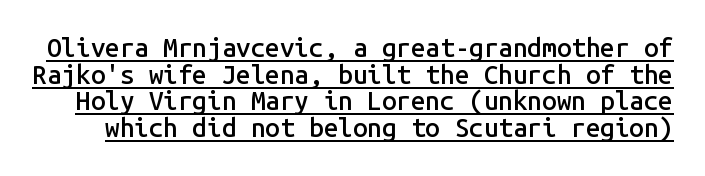
Q: Is the text bold? A: Semi-bold.
Q: Is the text italic (slanted)? A: No, it is upright.
Q: Is the text underlined? A: Yes.
Q: Is the spacing between letters normal or unusually wide? A: Normal.
Q: Is the spacing between lines tight, normal or loose? A: Tight.
